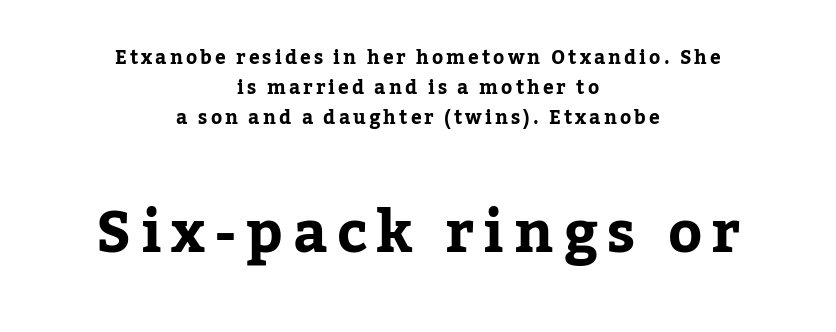
These lines are rendered in a variable-pitch font. When letters stand straight like this, we call the style roman or upright. Strong, thick strokes mark this as bold type. Typographically, this falls in the serif category.
